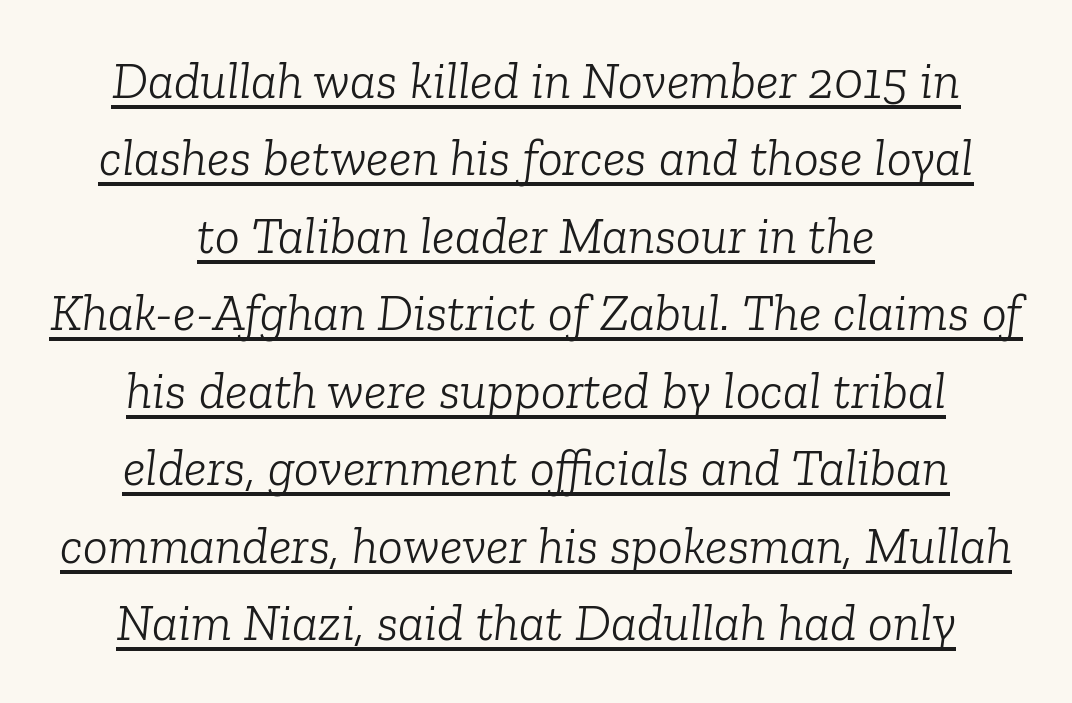
The image shows 52 px light serif type, italic (leaning right); set centered, normal line spacing (1.49x), normal letter spacing, underlined; low stroke contrast and a medium x-height.
